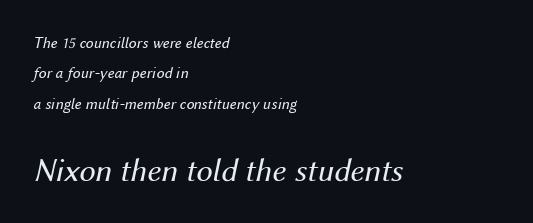
Note the varied advance widths — an 'i' is clearly narrower than an 'm'. Every row of glyphs begins at an identical x-position on the left. The leading is generous, giving the passage an open texture. The weight would be labelled regular, book, light, or lighter still. It's the slanting kind of type. Look at the glyph heights: the lower group is clearly the bigger setting.
